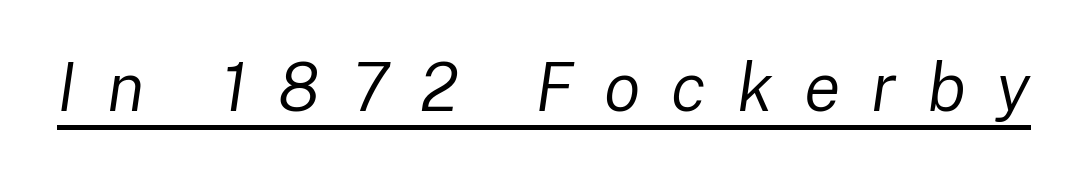
The tracking reads as deliberately expanded to a designer's eye. Underlined type. The passage shown is not bold in any degree. Rendered with sloped, italic letterforms. Note the varied advance widths — an 'i' is clearly narrower than an 'm'.
